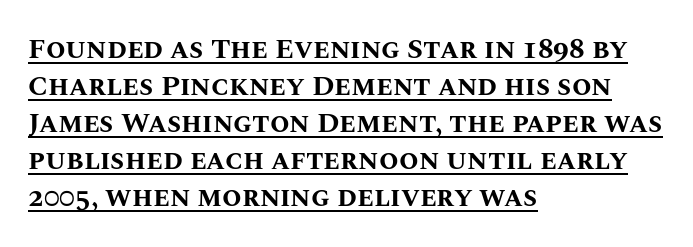
Characters remain perfectly vertical along every line. Glance below the letters and you will spot a drawn line. The passage shown stacks its lines at a standard gap. The face used here is proportionally spaced, like ordinary book or web type. The passage shown is emphatically bold.
